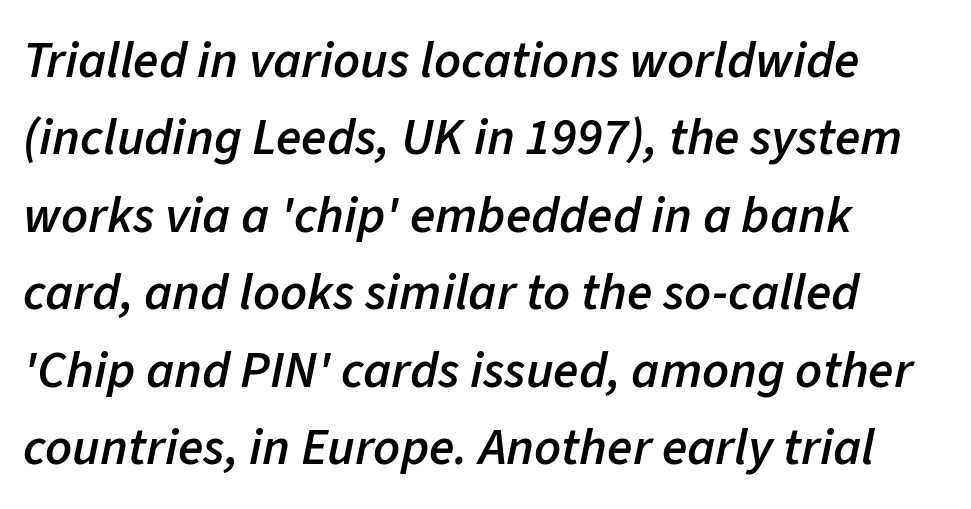
Q: Is the text bold? A: Semi-bold.
Q: Is the text italic (slanted)? A: Yes, it leans right by about 11 degrees.
Q: Is the text underlined? A: No.
Q: How is the paragraph aligned? A: Left-aligned.
Q: Is the spacing between letters normal or unusually wide? A: Normal.
Q: Is the spacing between lines tight, normal or loose? A: Normal.
Q: Width (condensed, normal, or wide)? A: Normal.
Q: Stroke contrast? A: Low.
Q: x-height? A: Medium.
Q: Monospaced? A: No.
